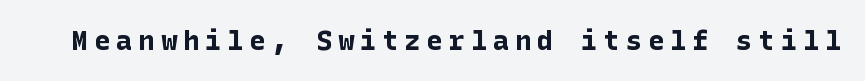
These lines carry a lot of weight — the face is fully bold. The tracking reads as deliberately expanded to a designer's eye. Any mark beneath the type? The region is blank. The lettering holds an erect, upright posture throughout.
